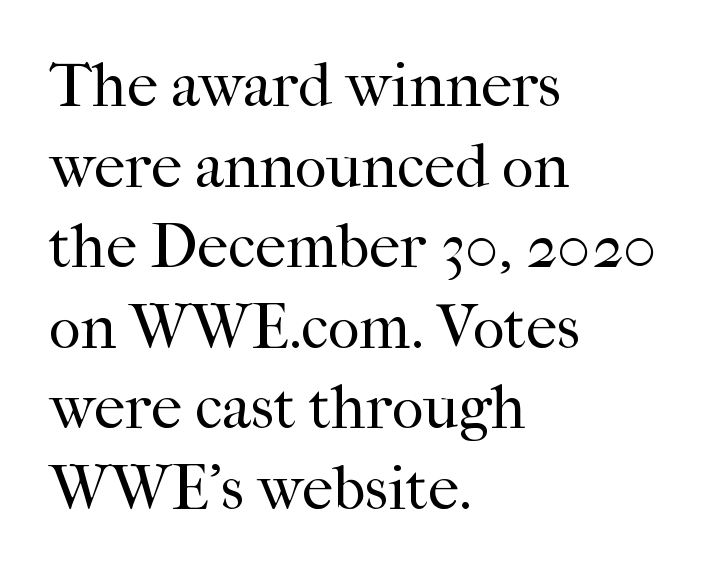
Character widths vary here, with narrow letters taking less room than wide ones. Is the block centered? No — it sits flush against the left margin. Does extra space separate the letters? No, they use regular spacing. These glyphs show unthickened strokes, regular width or finer.
